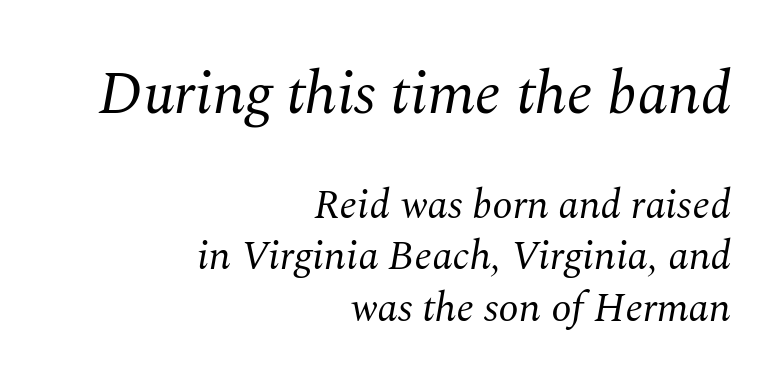
The image shows 61 px regular-weight serif type, italic (leaning right); set right-aligned, normal line spacing (1.26x), normal letter spacing, not underlined; the first (top) block is 1.49x larger; medium stroke contrast and a medium x-height.
